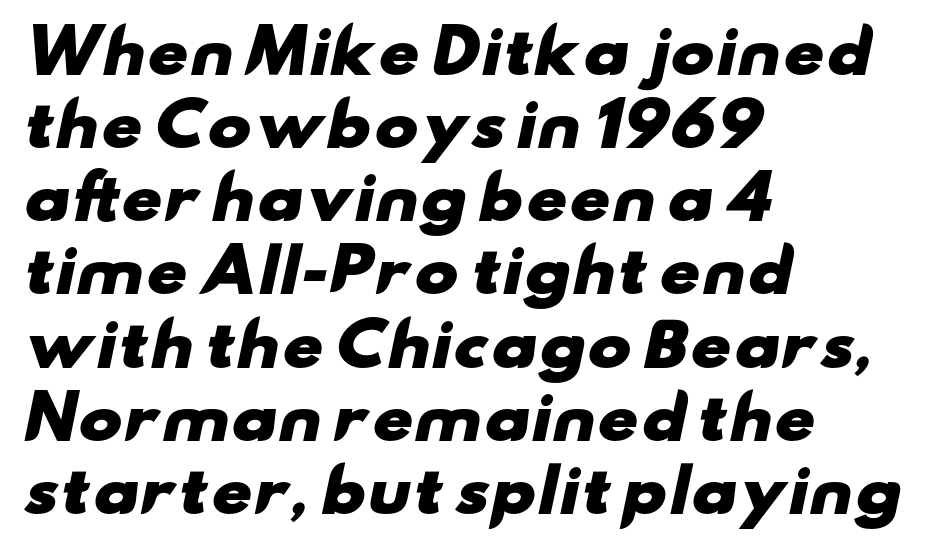
Q: Is the text bold? A: Yes.
Q: Is the typeface a serif or a sans-serif typeface? A: Sans-serif.
Q: Is the text underlined? A: No.
Q: How is the paragraph aligned? A: Left-aligned.
Q: Is the spacing between letters normal or unusually wide? A: Normal.
Q: Width (condensed, normal, or wide)? A: Wide.
Q: Stroke contrast? A: Low.
Q: x-height? A: Small.
Q: Monospaced? A: No.
